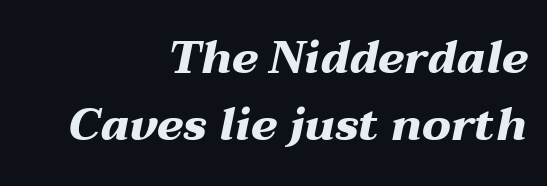
{"italic": "yes", "lean": "right", "slant_degrees": 12, "bold": "yes", "weight": "heavy", "width": "wide", "stroke_contrast": "medium", "x_height": "medium", "monospaced": "no", "underline": "no", "align": "right", "line_spacing": "normal", "line_spacing_ratio": 1.49, "letter_spacing": "normal", "letter_spacing_em": 0.0, "glyph_px": 45}
